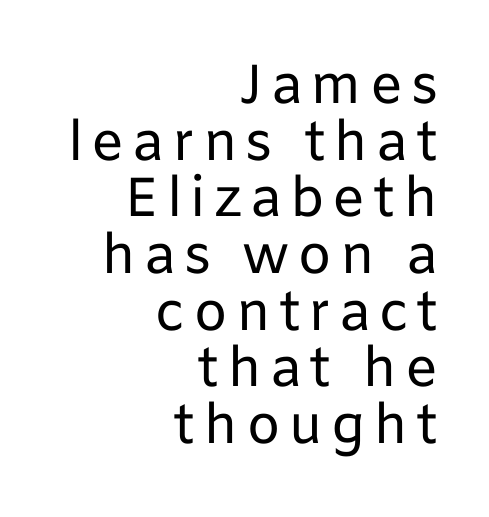
Check the space under the baseline: it is left empty. The rendering uses a small line-height, squeezing the rows. Line ends are locked; line starts wander. These glyphs show unthickened strokes, regular width or finer.
